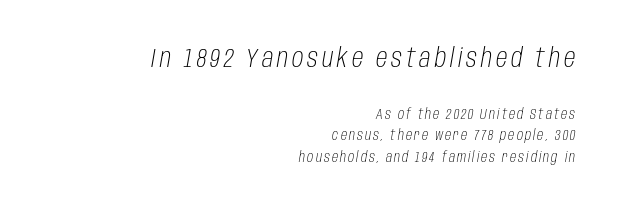
The image shows 26 px text type, italic (leaning right); set right-aligned, normal line spacing (1.54x), not underlined; the first (top) block is 1.86x larger.
